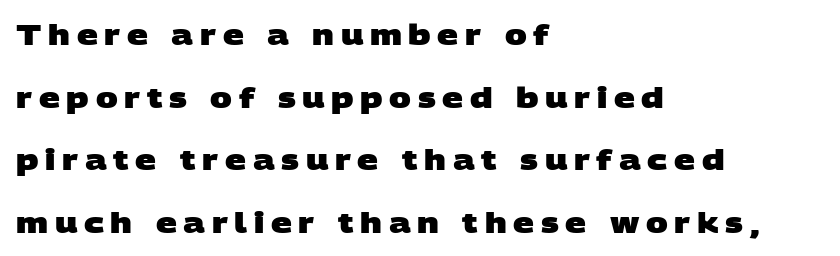
Weight check: bold — yes, fully. Successive baselines arrive slowly, with a big drop between each. Check the space under the baseline: it is left empty. The face used here is proportionally spaced, like ordinary book or web type. The text block is weighted toward the left margin, trailing off unevenly rightward. How are the letters spaced? Widely, with obvious added tracking.
